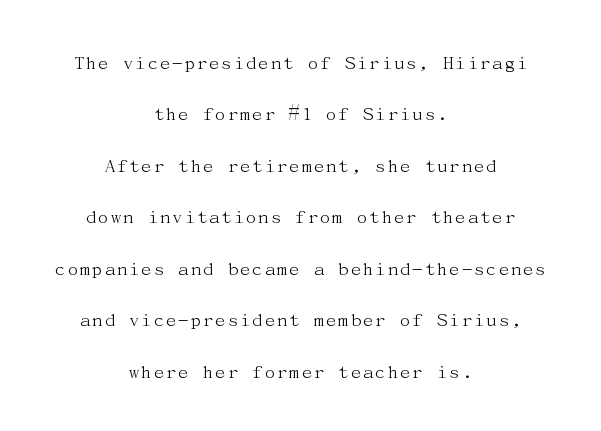
{"italic": "no", "bold": "no", "underline": "no", "align": "center", "line_spacing": "loose", "line_spacing_ratio": 2.45, "letter_spacing": "normal", "letter_spacing_em": 0.0, "glyph_px": 21}
